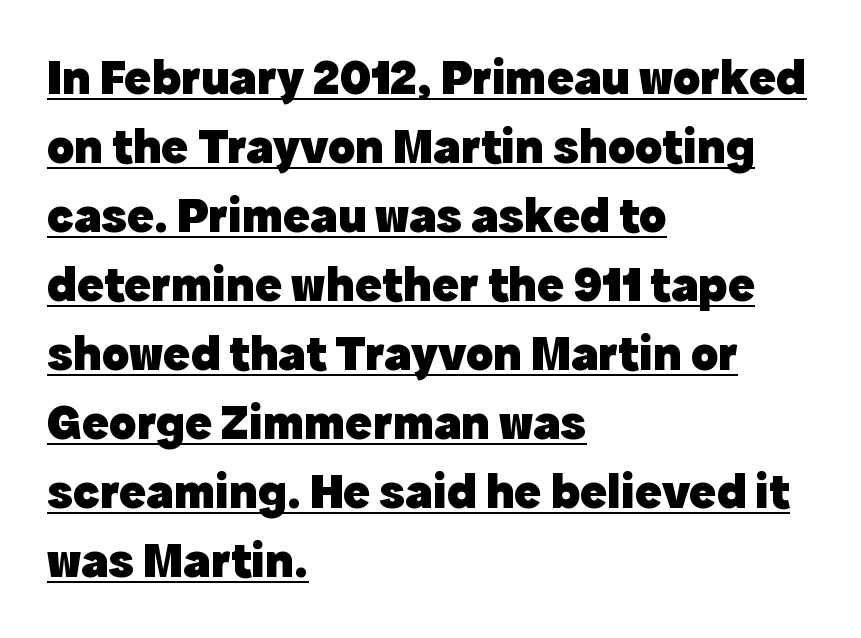
{"serif": "no", "italic": "no", "bold": "yes", "weight": "heavy", "width": "normal", "x_height": "medium", "monospaced": "no", "underline": "yes", "align": "left", "line_spacing": "normal", "line_spacing_ratio": 1.38, "letter_spacing": "normal", "letter_spacing_em": 0.0, "glyph_px": 50}
